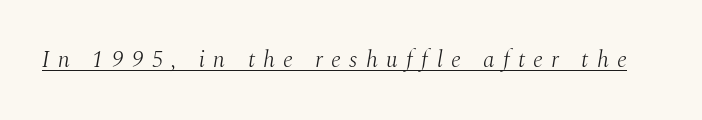
Q: Is the text bold? A: No.
Q: Is the text italic (slanted)? A: Yes, it leans right by about 10 degrees.
Q: Is the text underlined? A: Yes.
Q: Is the spacing between letters normal or unusually wide? A: Unusually wide.
